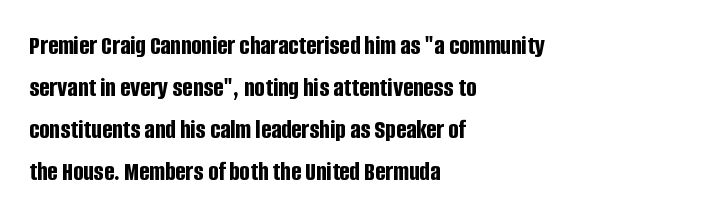
Q: Is the text bold? A: Yes.
Q: Is the text italic (slanted)? A: No, it is upright.
Q: Is the text underlined? A: No.
Q: How is the paragraph aligned? A: Left-aligned.
Q: Is the spacing between letters normal or unusually wide? A: Normal.
Q: Is the spacing between lines tight, normal or loose? A: Normal.
